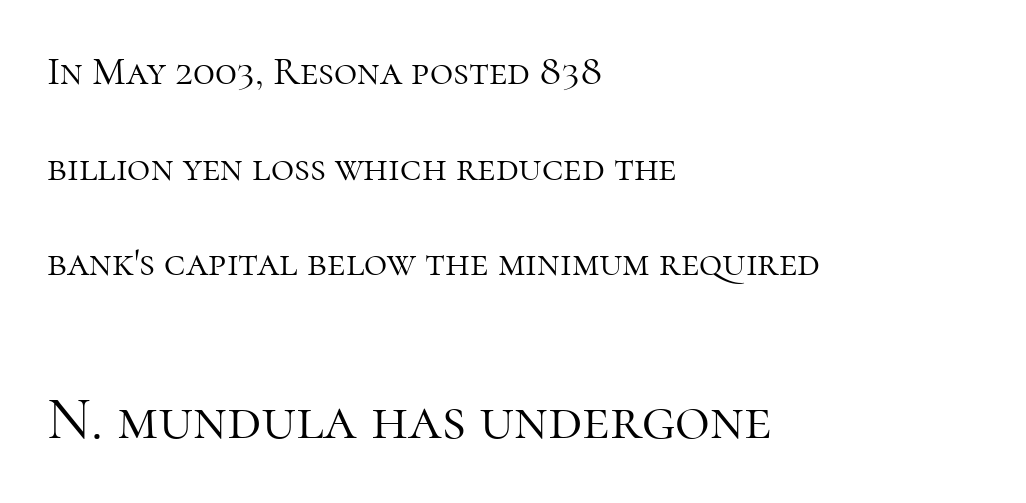
The image shows 60 px light serif type, upright; set left-aligned, loose line spacing (2.39x), normal letter spacing, not underlined; the second (bottom) block is 1.5x larger; high stroke contrast and a medium x-height.
